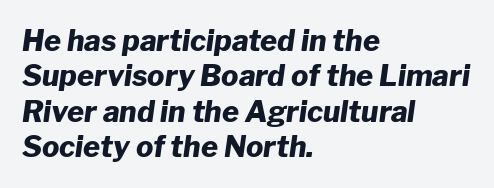
The rendering uses natural spacing where letterforms have individual widths. Caption: standard tracking, unaltered. Words float on clear page, feet unadorned. Students, this is bold: see how much ink each stroke carries. Characters are canted at an angle relative to the baseline's perpendicular.
